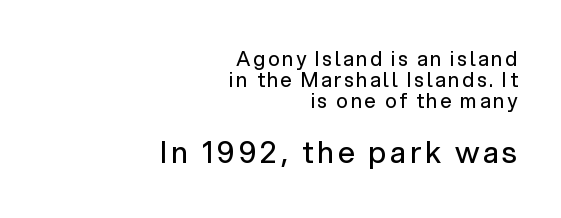
The image shows 30 px regular-weight sans-serif type, upright; set right-aligned, tight line spacing (1.04x), not underlined; the second (bottom) block is 1.5x larger; low stroke contrast and a medium x-height.
